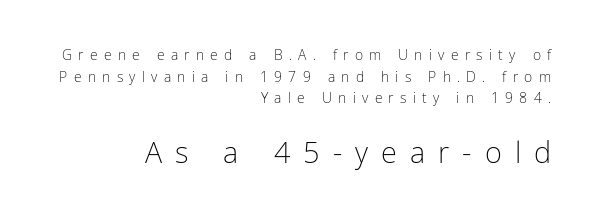
Q: Is the text bold? A: No.
Q: Is the text italic (slanted)? A: No, it is upright.
Q: Is the typeface a serif or a sans-serif typeface? A: Sans-serif.
Q: Is the text underlined? A: No.
Q: How is the paragraph aligned? A: Right-aligned.
Q: Is the spacing between letters normal or unusually wide? A: Unusually wide.
Q: Is the spacing between lines tight, normal or loose? A: Normal.
Q: Which block of text is set in a larger size, the first (top) or the second (bottom)? A: The second (bottom) one.
Q: Width (condensed, normal, or wide)? A: Condensed.
Q: Stroke contrast? A: Low.
Q: x-height? A: Medium.
Q: Monospaced? A: No.
